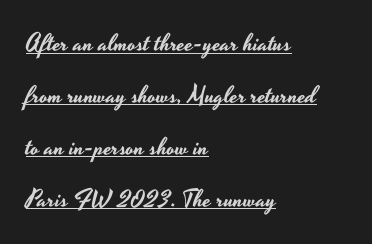
Alignment: flush left. No extra tracking has been applied to these lines. Line spacing here is loose. In designer terms, the underline attribute is active on this setting.
